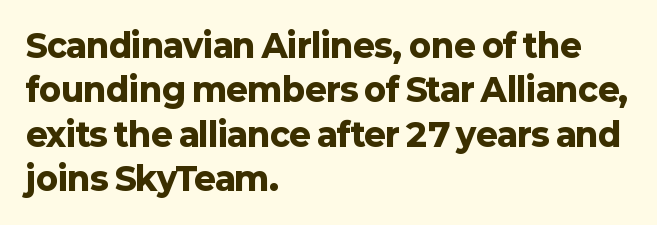
Nobody touched the tracking dial on this one. The letters advance in unequal steps, a hallmark of proportional type. Every character sits straight up, as roman type does. Thick stems and heavy bowls — unmistakably bold. The rows are spaced the way most documents space them. This rendering features lettering with no underline.
